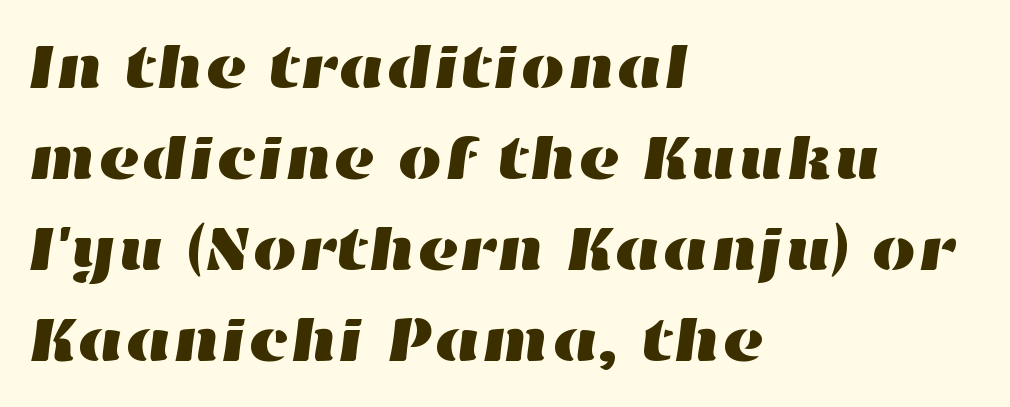
Q: Is the text underlined? A: No.
Q: How is the paragraph aligned? A: Left-aligned.
Q: Is the spacing between letters normal or unusually wide? A: Normal.
Q: Is the spacing between lines tight, normal or loose? A: Normal.
Q: Width (condensed, normal, or wide)? A: Wide.
Q: Stroke contrast? A: High.
Q: x-height? A: Medium.
Q: Monospaced? A: No.
